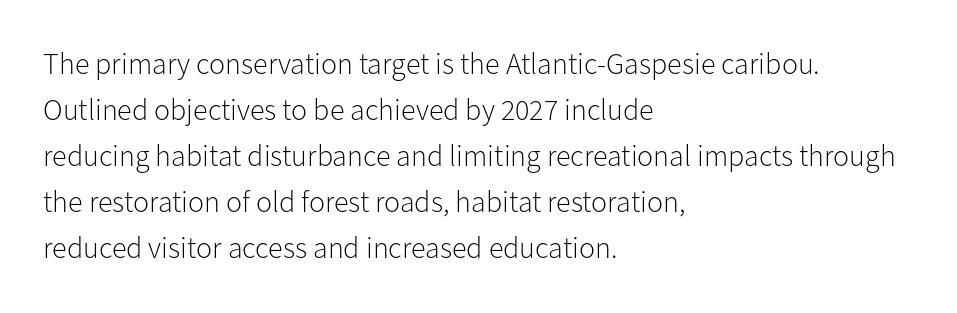
The image shows 30 px light sans-serif type, upright; set left-aligned, normal line spacing (1.53x), normal letter spacing, not underlined; low stroke contrast and a medium x-height.
